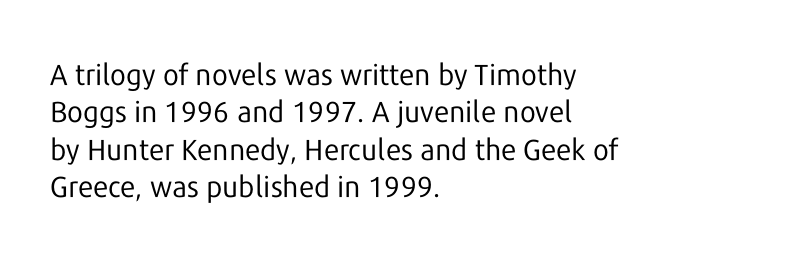
{"serif": "no", "italic": "no", "bold": "no", "weight": "regular", "width": "normal", "stroke_contrast": "low", "x_height": "medium", "monospaced": "no", "underline": "no", "align": "left", "line_spacing": "normal", "line_spacing_ratio": 1.29, "letter_spacing": "normal", "letter_spacing_em": 0.0, "glyph_px": 29}
